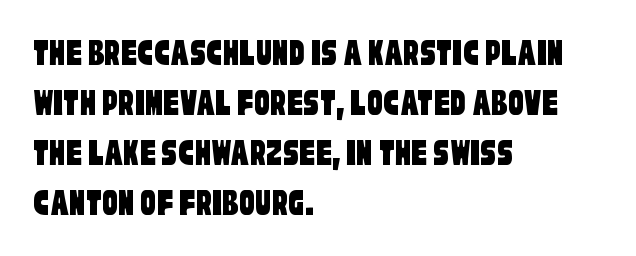
Q: Is the typeface a serif or a sans-serif typeface? A: Sans-serif.
Q: Is the text underlined? A: No.
Q: How is the paragraph aligned? A: Left-aligned.
Q: Is the spacing between letters normal or unusually wide? A: Normal.
Q: Is the spacing between lines tight, normal or loose? A: Normal.
Q: Width (condensed, normal, or wide)? A: Condensed.
Q: Stroke contrast? A: Low.
Q: x-height? A: Large.
Q: Monospaced? A: No.
